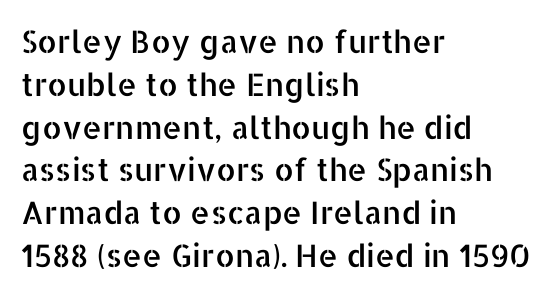
The image shows 31 px sans-serif type, upright; set left-aligned, normal line spacing (1.38x), normal letter spacing, not underlined; low stroke contrast and a medium x-height.
